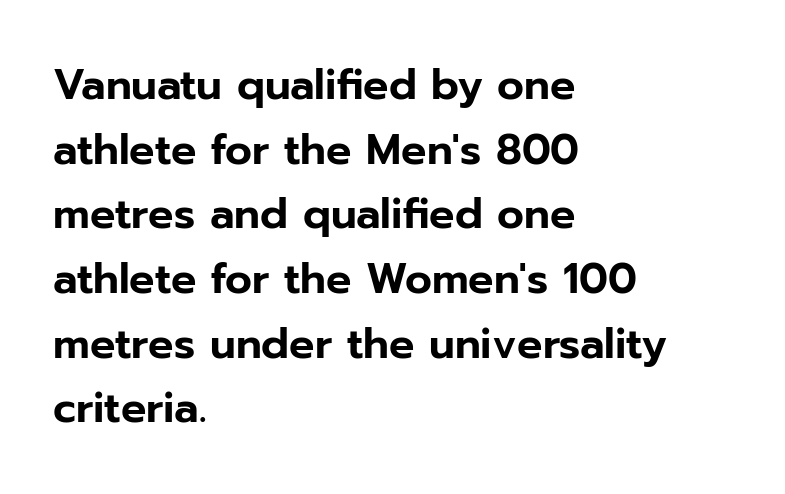
The image shows 42 px sans-serif type, upright; set left-aligned, normal line spacing (1.54x), normal letter spacing, not underlined; low stroke contrast and a medium x-height.
